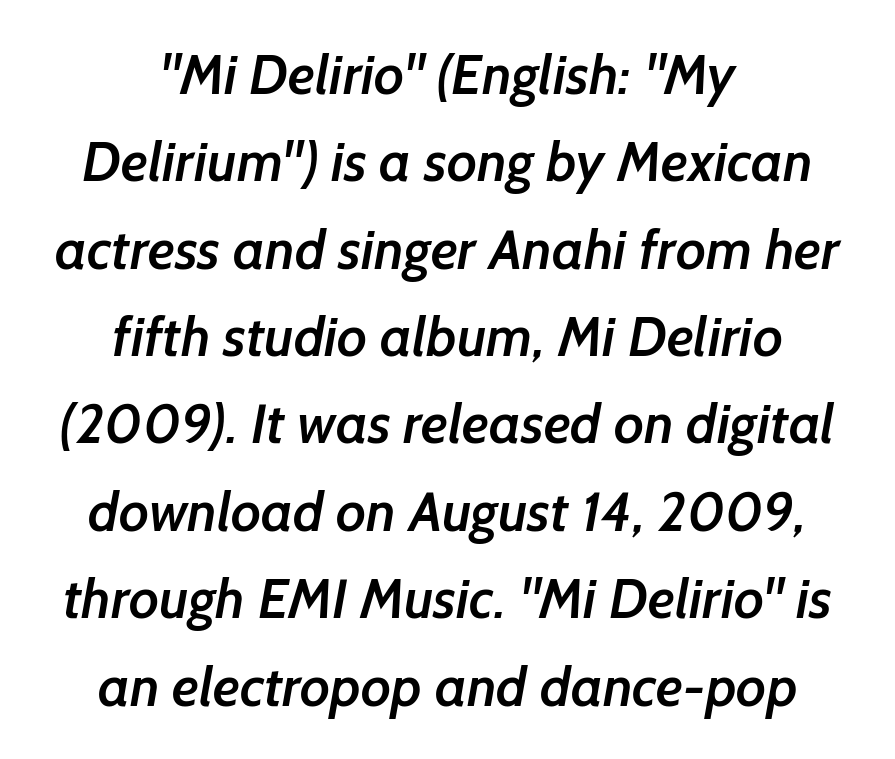
The image shows 56 px semibold sans-serif type; set centered, normal line spacing (1.56x), normal letter spacing, not underlined; low stroke contrast and a medium x-height.
